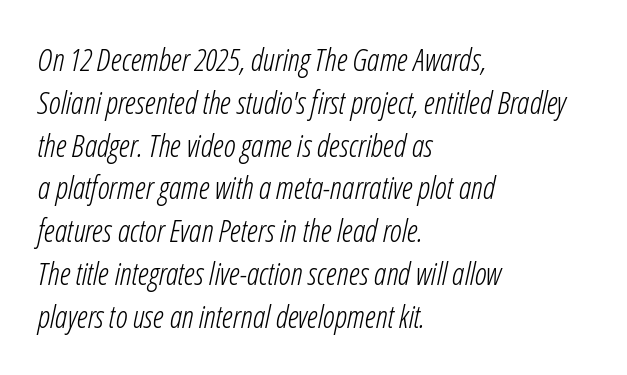
{"italic": "yes", "lean": "right", "slant_degrees": 12, "bold": "no", "weight": "light", "width": "condensed", "stroke_contrast": "low", "x_height": "medium", "monospaced": "no", "underline": "no", "align": "left", "line_spacing": "normal", "line_spacing_ratio": 1.38, "letter_spacing": "normal", "letter_spacing_em": 0.0, "glyph_px": 31}
